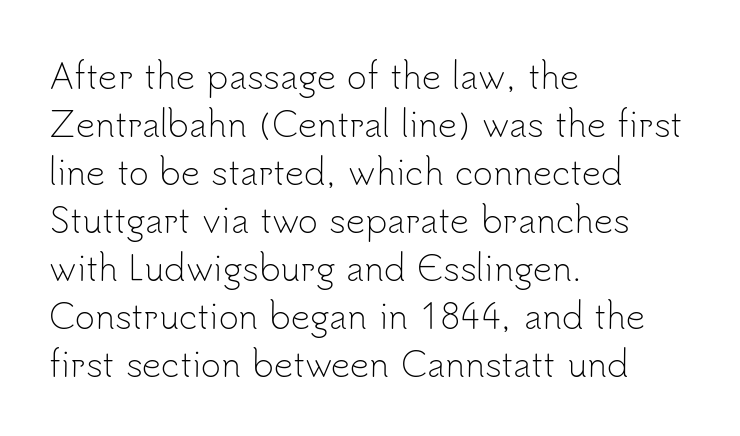
The image shows 34 px light sans-serif type, upright; set left-aligned, normal line spacing (1.41x), normal letter spacing, not underlined; low stroke contrast and a small x-height.
